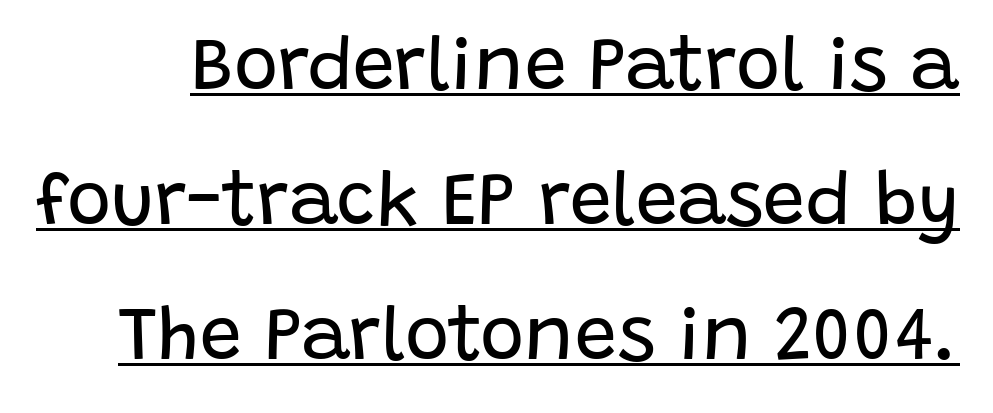
Q: Is the text bold? A: No.
Q: Is the text italic (slanted)? A: No, it is upright.
Q: Is the typeface a serif or a sans-serif typeface? A: Sans-serif.
Q: Is the text underlined? A: Yes.
Q: Is the spacing between letters normal or unusually wide? A: Normal.
Q: Width (condensed, normal, or wide)? A: Normal.
Q: Stroke contrast? A: Low.
Q: x-height? A: Large.
Q: Monospaced? A: No.
